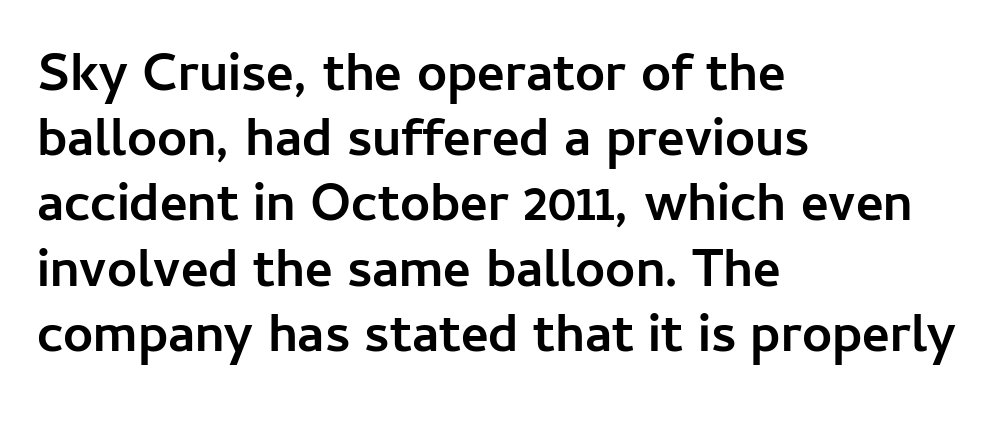
Nothing sits at the stroke ends, so this counts as sans-serif. Bare-footed words on every line. Tracking value appears to be zero — textbook default spacing. This sample uses an upright cut, with every glyph sitting square on the baseline. The paragraph has a hard left edge and a soft right edge.
